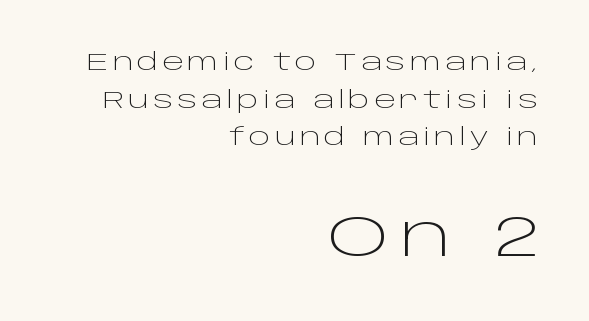
The image shows 57 px light, wide sans-serif type, upright; set right-aligned, normal line spacing (1.64x), not underlined; the second (bottom) block is 2.48x larger; low stroke contrast and a large x-height.
